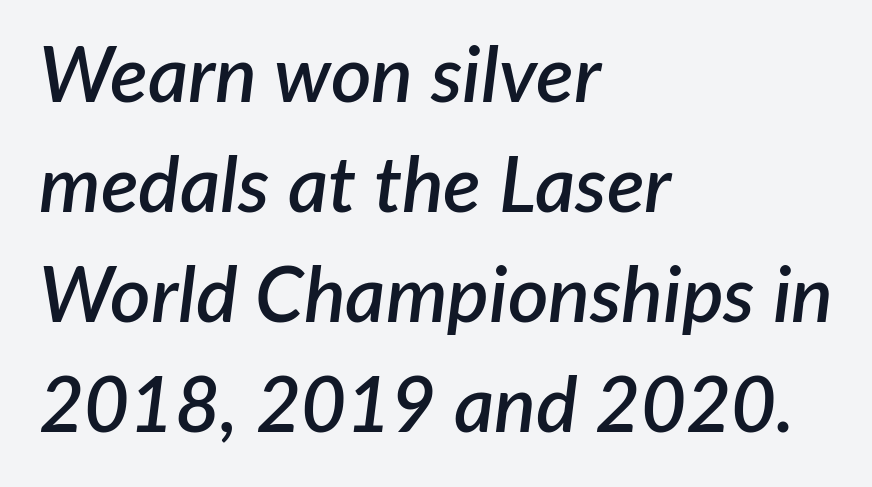
{"italic": "yes", "lean": "right", "slant_degrees": 7, "bold": "semi", "weight": "semibold", "width": "normal", "stroke_contrast": "low", "x_height": "medium", "monospaced": "no", "underline": "no", "align": "left", "line_spacing": "normal", "line_spacing_ratio": 1.41, "letter_spacing": "normal", "letter_spacing_em": 0.0, "glyph_px": 78}
